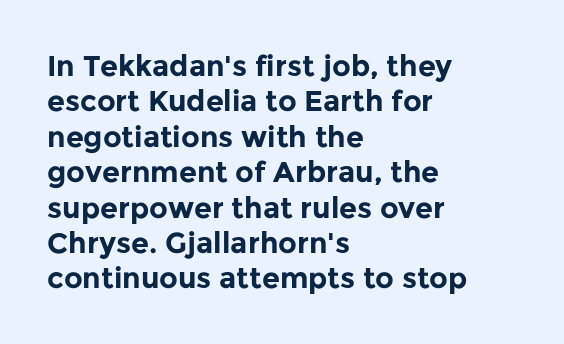
Q: Is the text bold? A: Yes.
Q: Is the text italic (slanted)? A: No, it is upright.
Q: Is the typeface a serif or a sans-serif typeface? A: Sans-serif.
Q: Is the text underlined? A: No.
Q: How is the paragraph aligned? A: Left-aligned.
Q: Is the spacing between letters normal or unusually wide? A: Normal.
Q: Width (condensed, normal, or wide)? A: Normal.
Q: Stroke contrast? A: Low.
Q: x-height? A: Medium.
Q: Monospaced? A: No.
